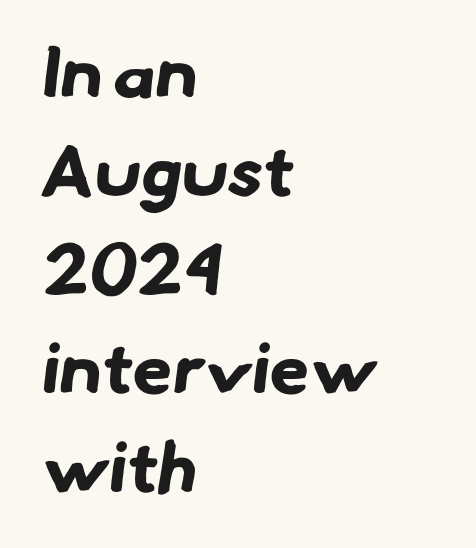
The image shows 72 px bold sans-serif type; set left-aligned, normal line spacing (1.37x), normal letter spacing, not underlined; low stroke contrast and a small x-height.
